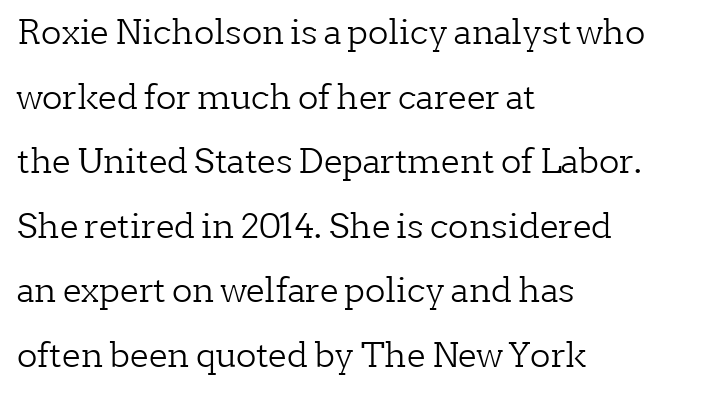
Observe the serifs anchoring each vertical stroke in this sample. Each word holds together tightly as a unit, with standard inter-letter gaps. Glance below the letters and you will spot only blank space. Italic? Not at all — the glyphs are vertical.
